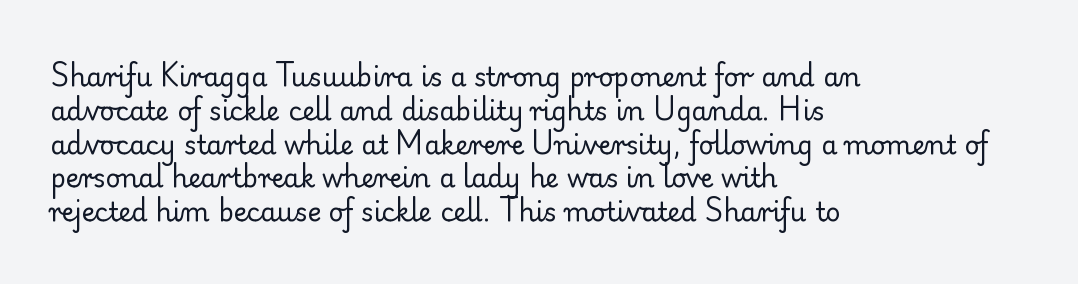
Q: Is the text bold? A: No.
Q: Is the text italic (slanted)? A: No, it is upright.
Q: Is the text underlined? A: No.
Q: How is the paragraph aligned? A: Left-aligned.
Q: Is the spacing between letters normal or unusually wide? A: Normal.
Q: Is the spacing between lines tight, normal or loose? A: Normal.
